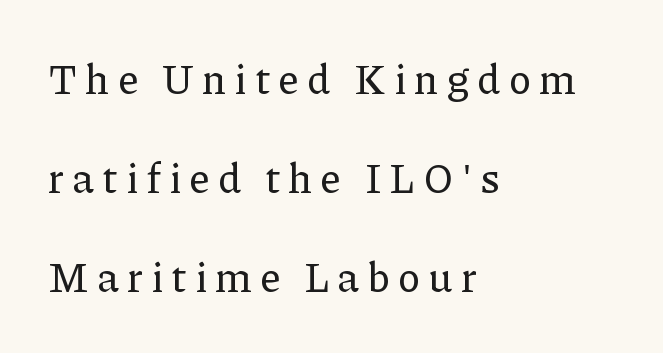
The image shows 41 px serif type, upright; set left-aligned, loose line spacing (2.41x), unusually wide letter spacing (+0.2 em), not underlined; low stroke contrast and a medium x-height.
